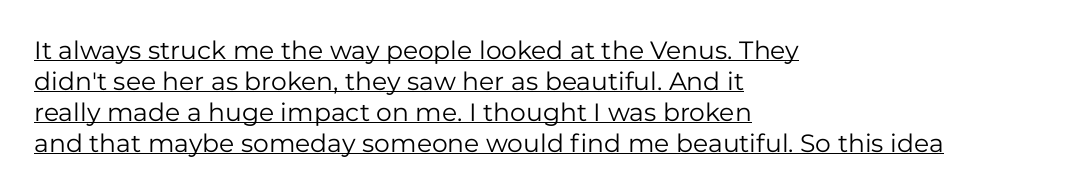
Notice how the stems are strictly vertical — no italics here. Line starts are locked; line ends wander. Each line of the rendering has a horizontal stroke beneath the glyphs. Compared with typical body copy, the letter spacing here is the same.
